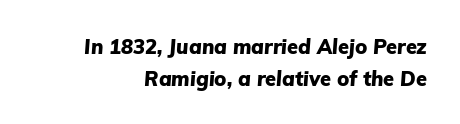
Nobody touched the tracking dial on this one. Any mark beneath the type? The region is blank. The lettering tilts uniformly, giving the passage an italic look. Each glyph is drawn with heavy, bold strokes.
